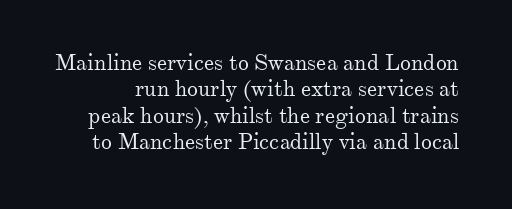
Short note: letters normally spaced. The typography opts for an upright posture over an oblique one. The typesetting does not lean heavy: it is not bold. Nobody drew a line under any word here.
